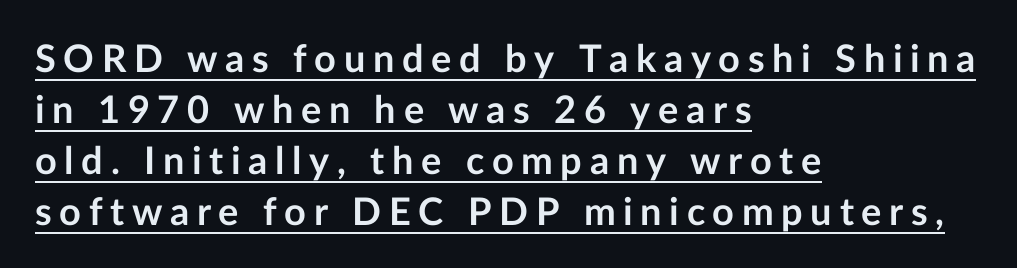
Q: Is the text bold? A: Yes.
Q: Is the text italic (slanted)? A: No, it is upright.
Q: Is the typeface a serif or a sans-serif typeface? A: Sans-serif.
Q: Is the text underlined? A: Yes.
Q: How is the paragraph aligned? A: Left-aligned.
Q: Is the spacing between letters normal or unusually wide? A: Unusually wide.
Q: Is the spacing between lines tight, normal or loose? A: Normal.
Q: Width (condensed, normal, or wide)? A: Normal.
Q: Stroke contrast? A: Low.
Q: x-height? A: Medium.
Q: Monospaced? A: No.
